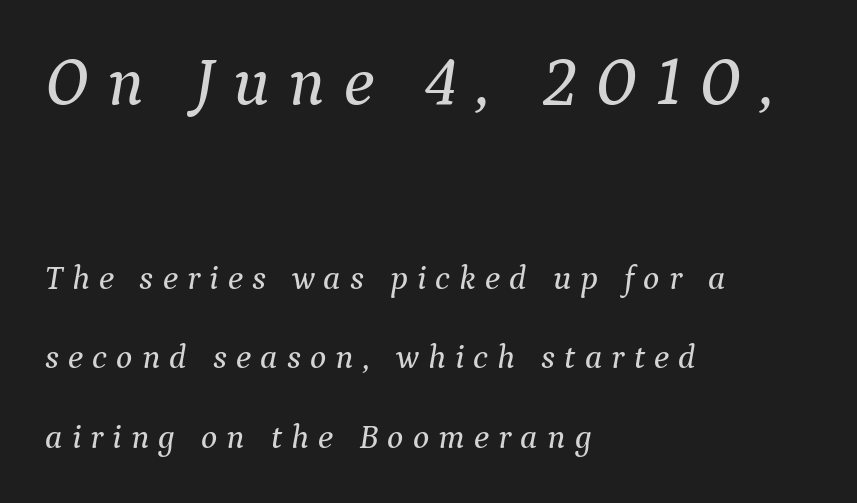
Q: Is the text italic (slanted)? A: Yes, it leans right by about 9 degrees.
Q: Is the typeface a serif or a sans-serif typeface? A: Serif.
Q: Is the text underlined? A: No.
Q: How is the paragraph aligned? A: Left-aligned.
Q: Is the spacing between letters normal or unusually wide? A: Unusually wide.
Q: Is the spacing between lines tight, normal or loose? A: Loose.
Q: Which block of text is set in a larger size, the first (top) or the second (bottom)? A: The first (top) one.
Q: Width (condensed, normal, or wide)? A: Normal.
Q: Stroke contrast? A: Medium.
Q: x-height? A: Medium.
Q: Monospaced? A: No.
